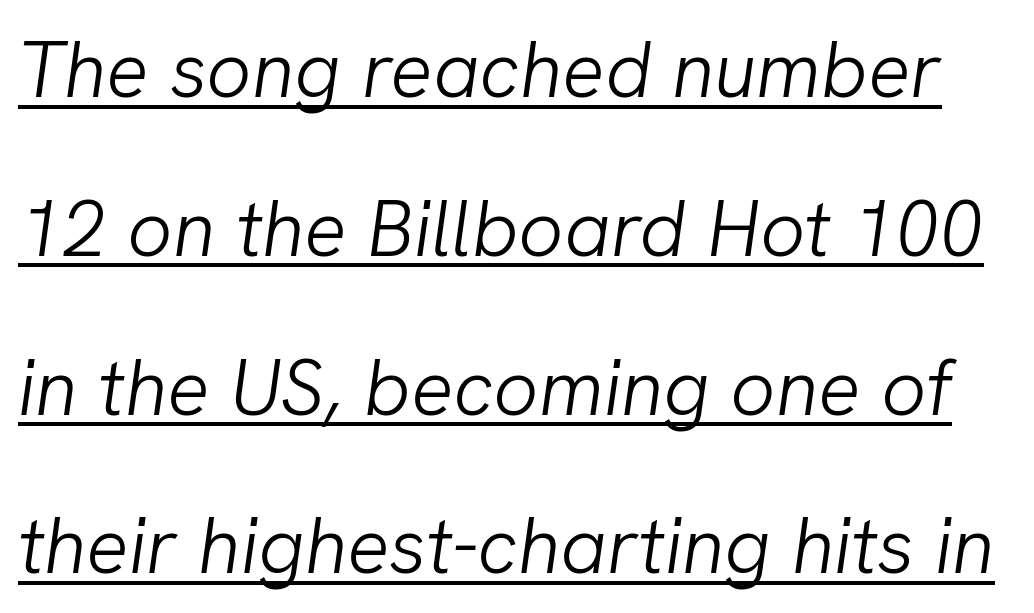
Q: Is the text bold? A: No.
Q: Is the text italic (slanted)? A: Yes, it leans right by about 8 degrees.
Q: Is the text underlined? A: Yes.
Q: Is the spacing between letters normal or unusually wide? A: Normal.
Q: Is the spacing between lines tight, normal or loose? A: Loose.
Q: Width (condensed, normal, or wide)? A: Normal.
Q: Stroke contrast? A: Low.
Q: x-height? A: Medium.
Q: Monospaced? A: No.
